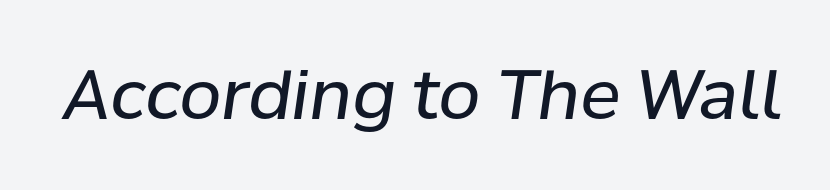
The letters are slanted; this is an italic face. Spacing verdict: proportional, widths tailored to each character. Has an underline been added? It has not. Look at the tracking — it's just the regular setting, nothing added.
